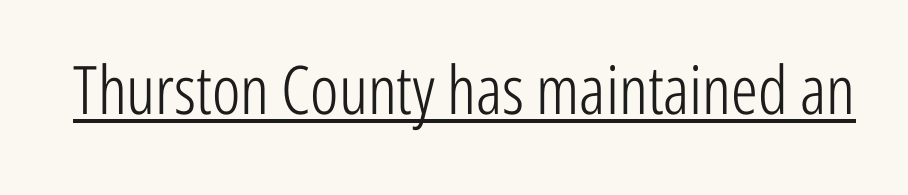
The image shows 67 px light, condensed sans-serif type, upright; set normal letter spacing, underlined; low stroke contrast and a medium x-height.
